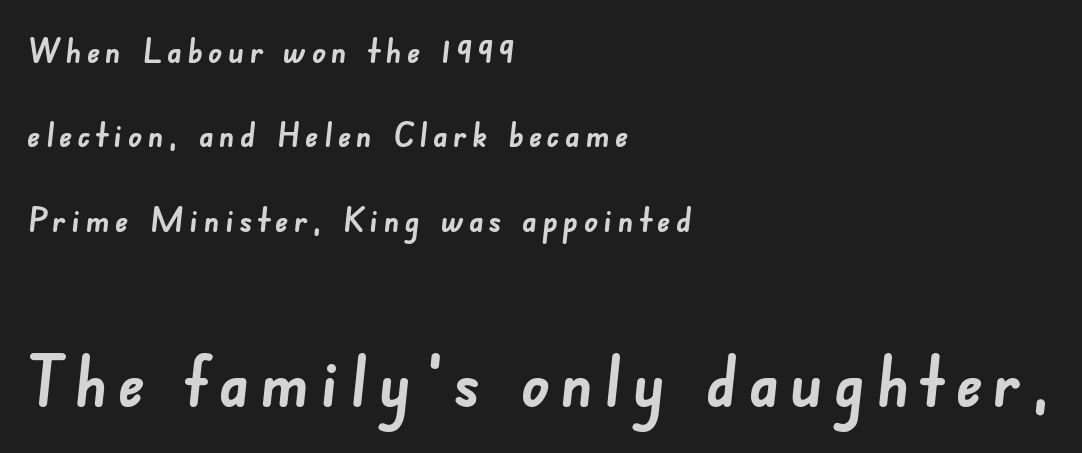
{"serif": "no", "bold": "yes", "weight": "semibold", "width": "normal", "stroke_contrast": "low", "x_height": "small", "monospaced": "no", "underline": "no", "align": "left", "line_spacing": "loose", "line_spacing_ratio": 2.48, "larger_block": "second", "size_ratio": 2.03, "glyph_px": 69}
